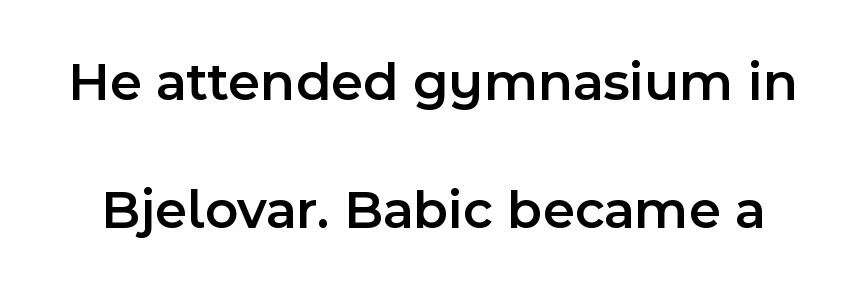
{"serif": "no", "italic": "no", "bold": "semi", "weight": "semibold", "width": "normal", "x_height": "medium", "monospaced": "no", "underline": "no", "line_spacing": "loose", "line_spacing_ratio": 2.28, "letter_spacing": "normal", "letter_spacing_em": 0.0, "glyph_px": 56}
